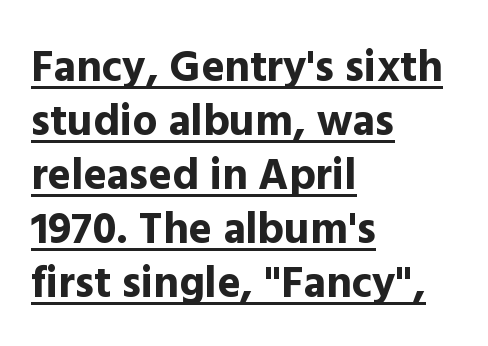
Does a line run under the words? Yes, clearly. The typography opts for an upright posture over an oblique one. Spacing between characters is what you'd get straight out of the box. Is this a fixed-width face? No — the glyphs have proportional, varying widths.
